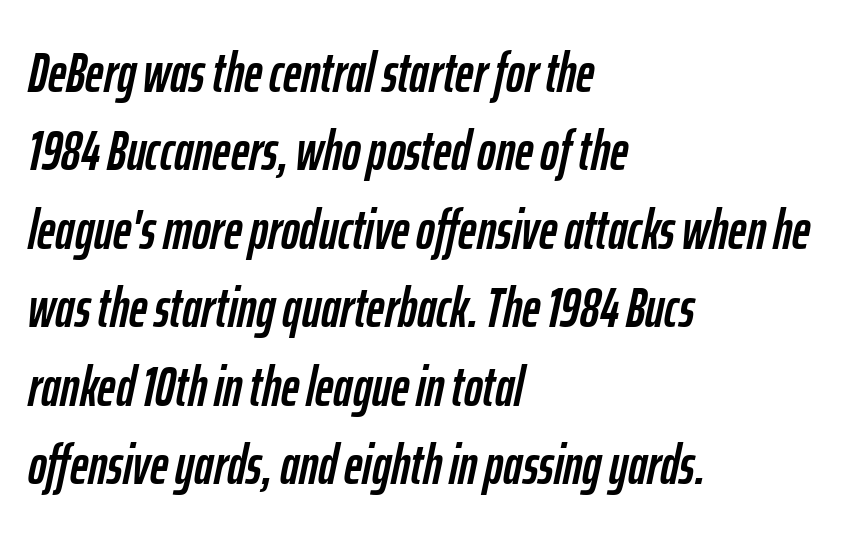
Lines of text with bare space underneath. Short and long lines alike share a common starting point at left. The tracking reads as untouched default to a designer's eye. You could not count columns in this text — the font is proportionally spaced. The specimen reads as italic at a glance. Leading: standard.
